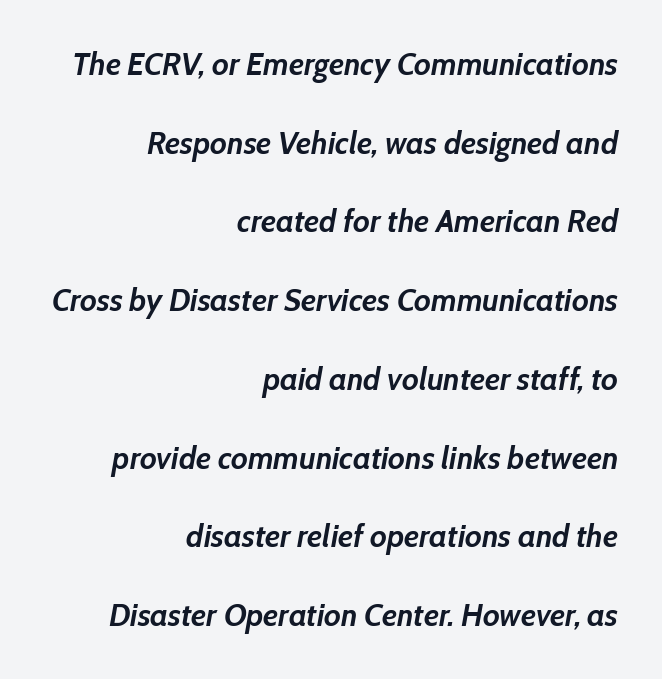
{"italic": "yes", "lean": "right", "slant_degrees": 10, "bold": "yes", "weight": "semibold", "width": "normal", "stroke_contrast": "low", "x_height": "medium", "monospaced": "no", "underline": "no", "align": "right", "line_spacing": "loose", "line_spacing_ratio": 2.46, "letter_spacing": "normal", "letter_spacing_em": 0.0, "glyph_px": 32}
